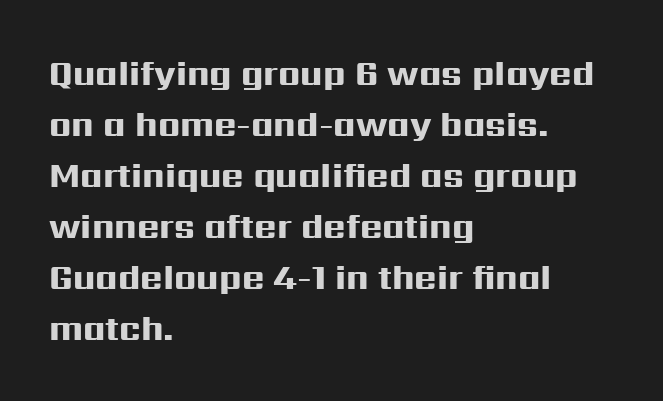
{"serif": "no", "italic": "no", "bold": "yes", "weight": "heavy", "width": "wide", "stroke_contrast": "high", "x_height": "medium", "monospaced": "no", "underline": "no", "align": "left", "line_spacing": "normal", "line_spacing_ratio": 1.5, "letter_spacing": "normal", "letter_spacing_em": 0.0, "glyph_px": 34}
